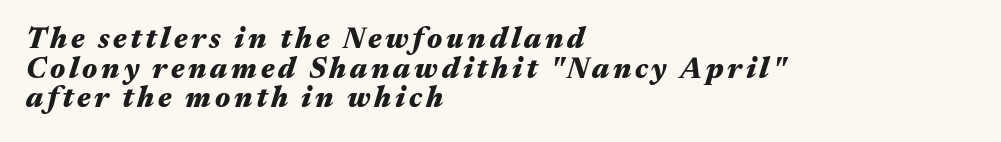
This sample trades vertical openness for compactness between lines. Each line starts at the same left margin while the right side varies. Look at the stroke-to-counter ratio: heavy, a bold. The face used here is proportionally spaced, like ordinary book or web type. Beneath every word, the page is bare. Posture: slanted.
